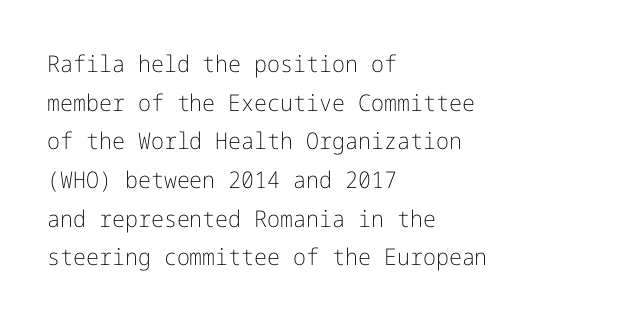
Q: Is the text bold? A: No.
Q: Is the text italic (slanted)? A: No, it is upright.
Q: Is the text underlined? A: No.
Q: How is the paragraph aligned? A: Left-aligned.
Q: Is the spacing between letters normal or unusually wide? A: Normal.
Q: Is the spacing between lines tight, normal or loose? A: Normal.
